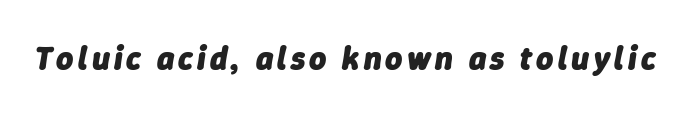
The image shows 33 px heavy type, italic (leaning right); set not underlined; low stroke contrast and a medium x-height.
